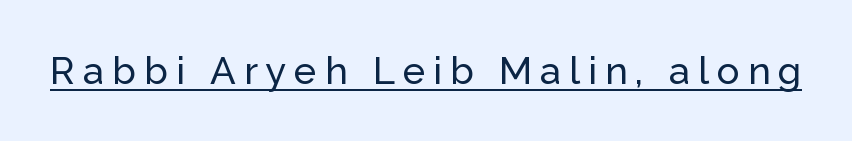
Q: Is the text italic (slanted)? A: No, it is upright.
Q: Is the typeface a serif or a sans-serif typeface? A: Sans-serif.
Q: Is the text underlined? A: Yes.
Q: Is the spacing between letters normal or unusually wide? A: Unusually wide.
Q: Width (condensed, normal, or wide)? A: Normal.
Q: Stroke contrast? A: Low.
Q: x-height? A: Medium.
Q: Monospaced? A: No.
